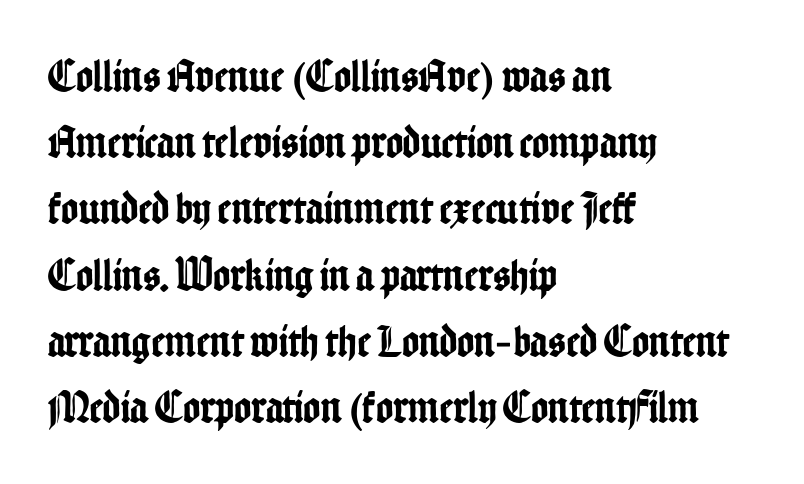
Nope, no serifs anywhere on these letters. Honestly, there is no underline to notice here at all. Spacing between characters is what you'd get straight out of the box. Line starts are locked; line ends wander. These lines are rendered in a variable-pitch font. The lettering holds an erect, upright posture throughout.
